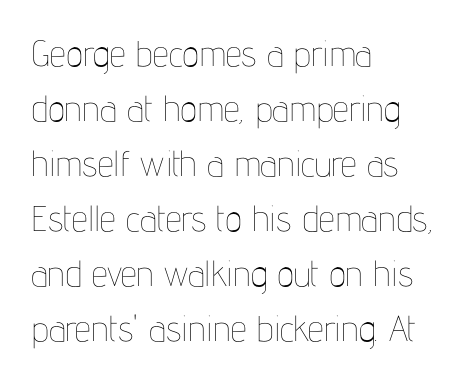
The image shows 36 px thin, condensed type, upright; set left-aligned, normal line spacing (1.53x), normal letter spacing, not underlined; low stroke contrast and a medium x-height.
